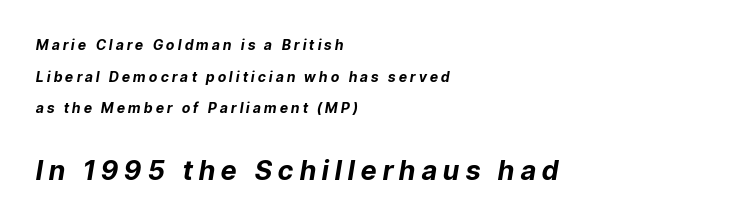
{"italic": "yes", "lean": "right", "slant_degrees": 9, "bold": "yes", "underline": "no", "align": "left", "line_spacing": "loose", "line_spacing_ratio": 2.26, "letter_spacing": "wide", "letter_spacing_em": 0.24, "larger_block": "second", "size_ratio": 1.93, "glyph_px": 27}
